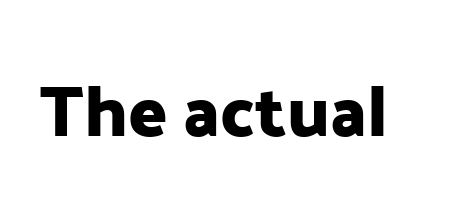
Q: Is the text italic (slanted)? A: No, it is upright.
Q: Is the typeface a serif or a sans-serif typeface? A: Sans-serif.
Q: Is the text underlined? A: No.
Q: Is the spacing between letters normal or unusually wide? A: Normal.
Q: Width (condensed, normal, or wide)? A: Normal.
Q: Stroke contrast? A: Low.
Q: x-height? A: Medium.
Q: Monospaced? A: No.
